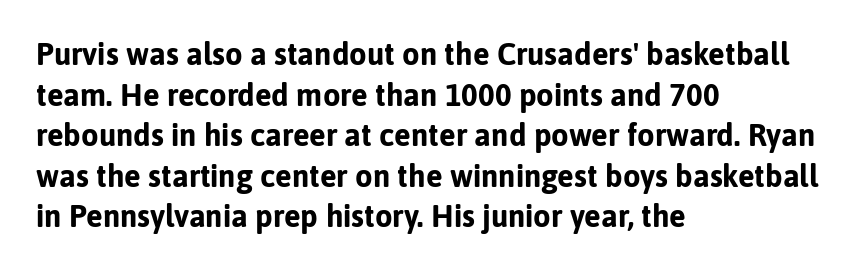
The image shows 31 px bold sans-serif type, upright; set left-aligned, normal line spacing (1.31x), normal letter spacing, not underlined; low stroke contrast and a medium x-height.
